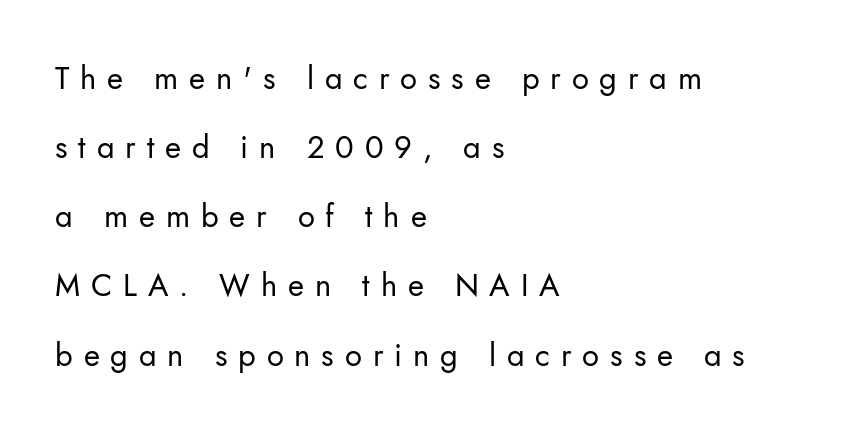
The type sits square on the baseline with zero lean. Students, observe: this is what heavily led, spacious text looks like. Descender tails drop into unmarked territory. You could not count columns in this text — the font is proportionally spaced. Each line starts at the same left margin while the right side varies.
